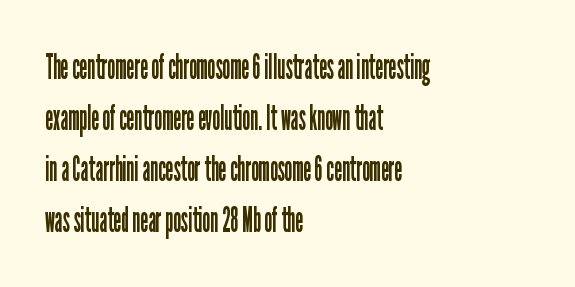
Q: Is the text bold? A: No.
Q: Is the text italic (slanted)? A: No, it is upright.
Q: Is the typeface a serif or a sans-serif typeface? A: Sans-serif.
Q: Is the text underlined? A: No.
Q: How is the paragraph aligned? A: Left-aligned.
Q: Is the spacing between letters normal or unusually wide? A: Normal.
Q: Is the spacing between lines tight, normal or loose? A: Normal.
Q: Width (condensed, normal, or wide)? A: Condensed.
Q: Stroke contrast? A: Low.
Q: x-height? A: Medium.
Q: Monospaced? A: No.
